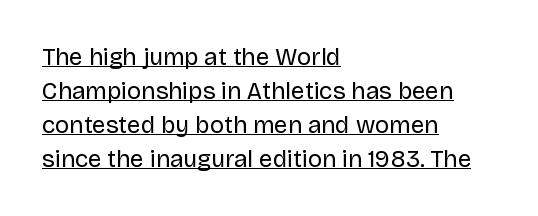
{"italic": "no", "bold": "no", "underline": "yes", "align": "left", "line_spacing": "normal", "line_spacing_ratio": 1.41, "letter_spacing": "normal", "letter_spacing_em": 0.0, "glyph_px": 24}
